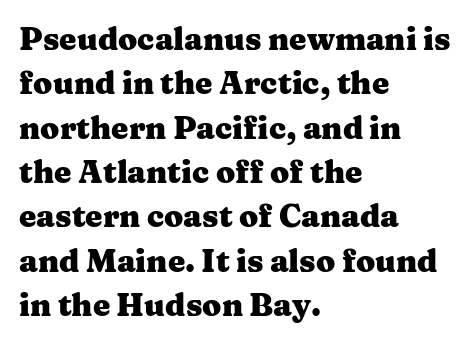
Notice how the stems are strictly vertical — no italics here. The passage shown is not underscored anywhere. The rag falls on the right side of this text block. Proportional: the letters do not fall into vertical columns.
